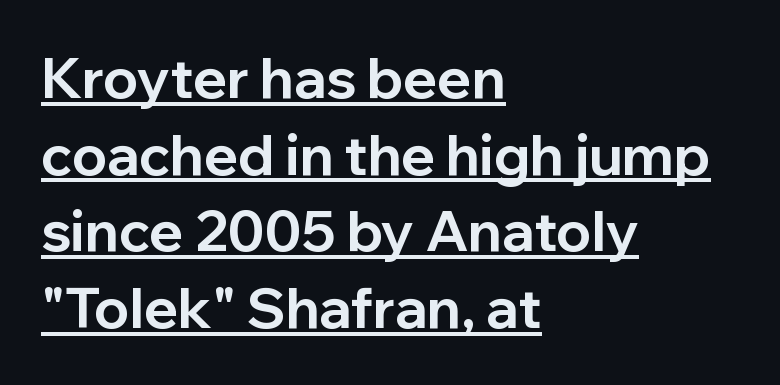
Q: Is the text bold? A: Yes.
Q: Is the text italic (slanted)? A: No, it is upright.
Q: Is the typeface a serif or a sans-serif typeface? A: Sans-serif.
Q: Is the text underlined? A: Yes.
Q: How is the paragraph aligned? A: Left-aligned.
Q: Is the spacing between letters normal or unusually wide? A: Normal.
Q: Is the spacing between lines tight, normal or loose? A: Normal.
Q: Width (condensed, normal, or wide)? A: Normal.
Q: Stroke contrast? A: Low.
Q: x-height? A: Medium.
Q: Monospaced? A: No.
